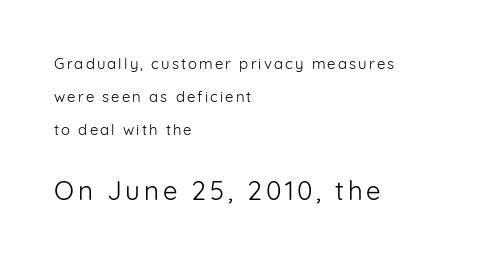
Vertical spacing — loose. A student would call this left alignment; a typographer would say flush left, rag right. Plain, unruled lines of type. The face used here appears at its bigger size in the lower chunk.
